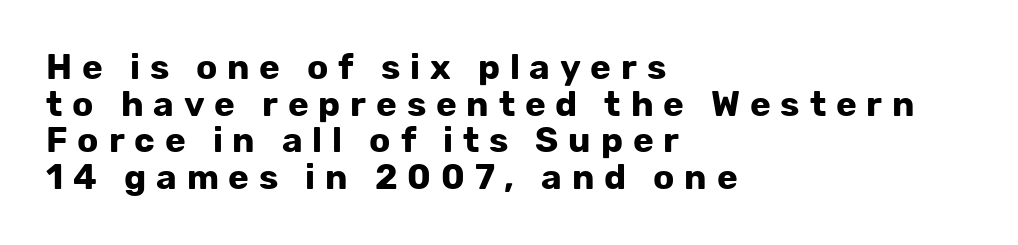
{"serif": "no", "italic": "no", "bold": "yes", "weight": "bold", "width": "normal", "stroke_contrast": "low", "x_height": "medium", "monospaced": "no", "underline": "no", "align": "left", "line_spacing": "tight", "line_spacing_ratio": 1.05, "letter_spacing": "wide", "letter_spacing_em": 0.28, "glyph_px": 35}
